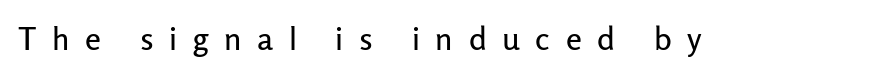
{"serif": "no", "italic": "no", "width": "normal", "stroke_contrast": "low", "x_height": "medium", "monospaced": "no", "underline": "no", "letter_spacing": "wide", "letter_spacing_em": 0.49, "glyph_px": 32}
